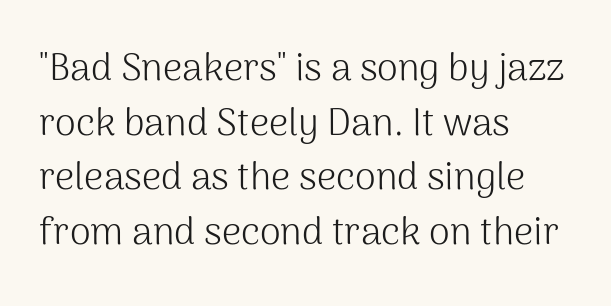
The image shows 38 px light sans-serif type, upright; set left-aligned, normal line spacing (1.44x), normal letter spacing, not underlined; medium stroke contrast and a medium x-height.
